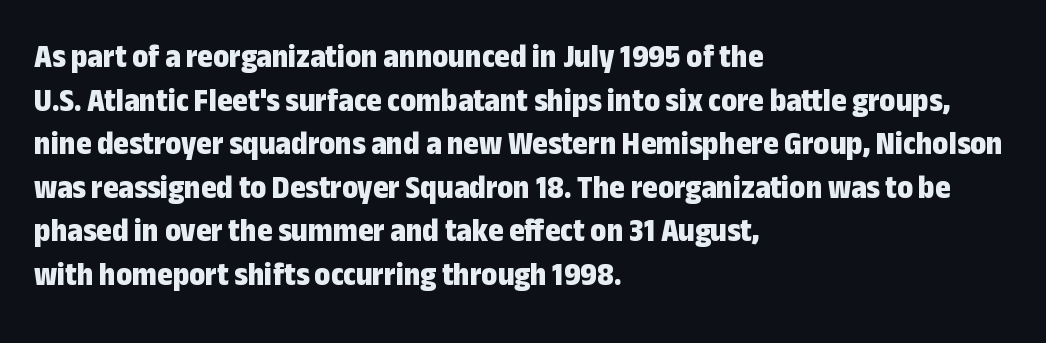
{"serif": "no", "italic": "no", "bold": "yes", "weight": "bold", "width": "condensed", "stroke_contrast": "low", "x_height": "medium", "monospaced": "no", "underline": "no", "align": "left", "line_spacing": "normal", "line_spacing_ratio": 1.32, "letter_spacing": "normal", "letter_spacing_em": 0.0, "glyph_px": 33}
